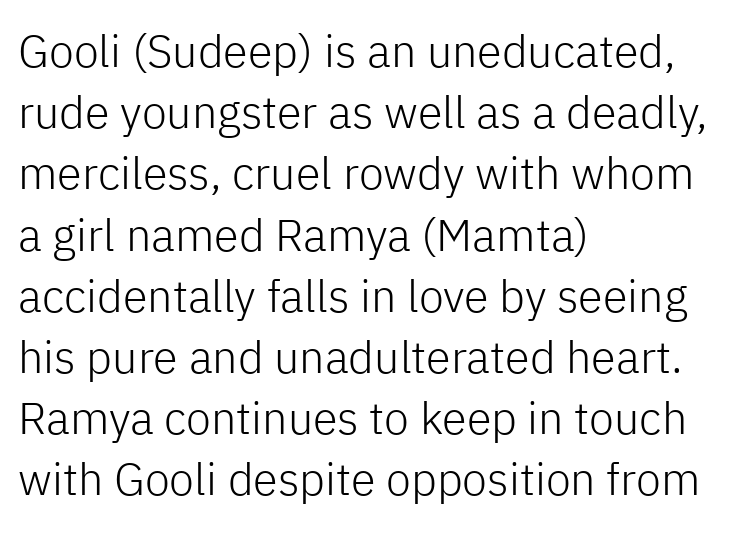
{"serif": "no", "italic": "no", "bold": "no", "weight": "light", "width": "normal", "stroke_contrast": "low", "x_height": "medium", "monospaced": "no", "underline": "no", "align": "left", "line_spacing": "normal", "line_spacing_ratio": 1.36, "letter_spacing": "normal", "letter_spacing_em": 0.0, "glyph_px": 45}
